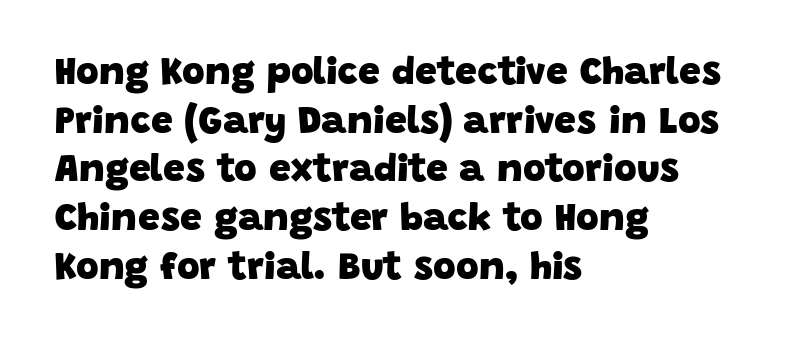
The image shows 39 px heavy sans-serif type; set left-aligned, normal line spacing (1.25x), normal letter spacing, not underlined; low stroke contrast and a large x-height.
